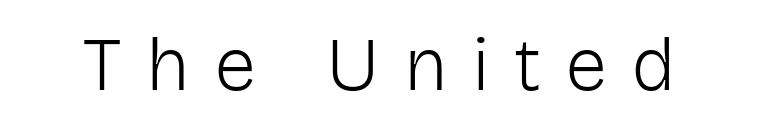
{"serif": "no", "italic": "no", "bold": "no", "weight": "light", "width": "normal", "stroke_contrast": "low", "x_height": "medium", "monospaced": "no", "underline": "no", "letter_spacing": "wide", "letter_spacing_em": 0.32, "glyph_px": 76}
